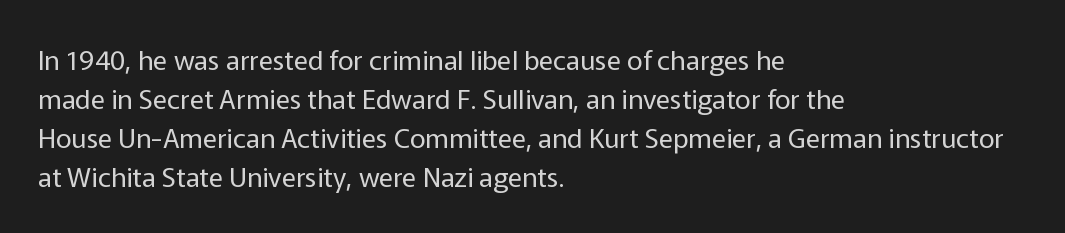
Q: Is the text bold? A: No.
Q: Is the text italic (slanted)? A: No, it is upright.
Q: Is the text underlined? A: No.
Q: How is the paragraph aligned? A: Left-aligned.
Q: Is the spacing between letters normal or unusually wide? A: Normal.
Q: Is the spacing between lines tight, normal or loose? A: Normal.
